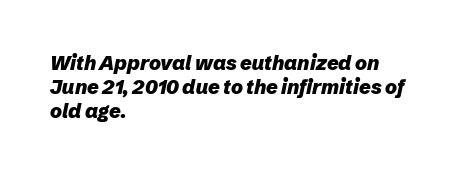
The letters sit at their default tracking, neither squeezed nor spread. The baseline area is clear. Heavy, bold letterforms. An italicized treatment has been applied to the whole sample. The paragraph shown leans on its left margin.
